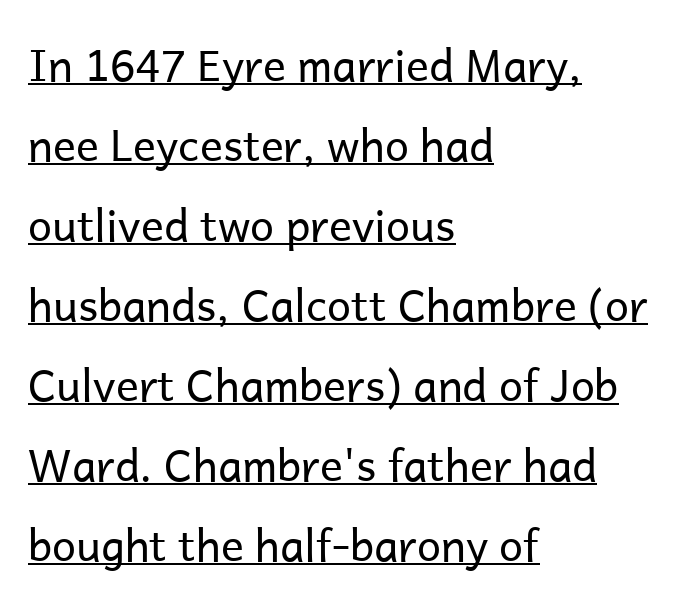
The letterforms sit shoulder to shoulder at normal distance. The glyphs are accompanied by a horizontal stroke just below them. Unlike a traditional serif, this face leaves its strokes unadorned. Is this a fixed-width face? No — the glyphs have proportional, varying widths. Ink coverage per letter is moderate at most. Posture: vertical.
